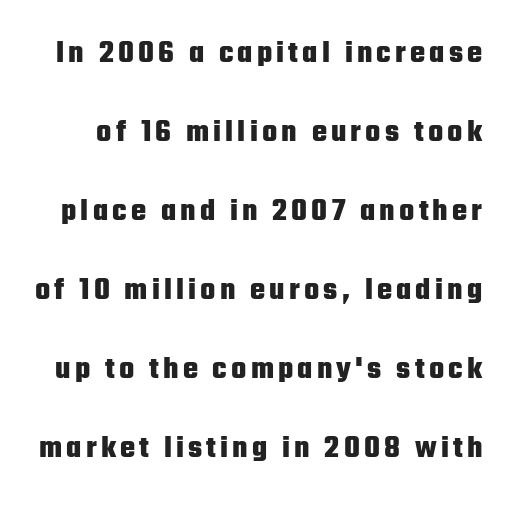
{"serif": "no", "italic": "no", "bold": "yes", "weight": "heavy", "width": "condensed", "stroke_contrast": "low", "x_height": "medium", "monospaced": "no", "underline": "no", "line_spacing": "loose", "line_spacing_ratio": 2.47, "glyph_px": 32}
